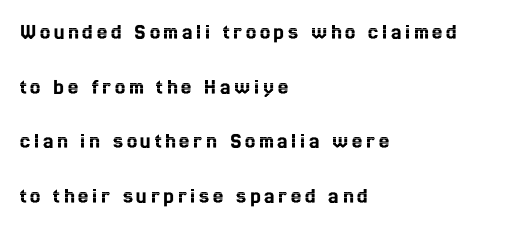
Style check: upright. The space between consecutive lines is lavish. No word sits above an underline. The compositor pushed each line to the left boundary.
